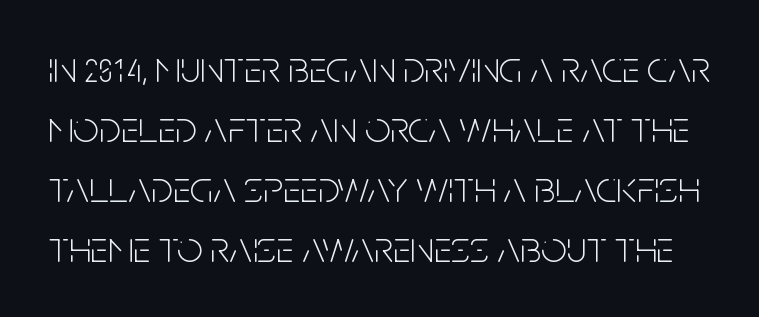
The image shows 45 px light, condensed sans-serif type, upright; set normal line spacing (1.33x), normal letter spacing, not underlined; low stroke contrast and a large x-height.
